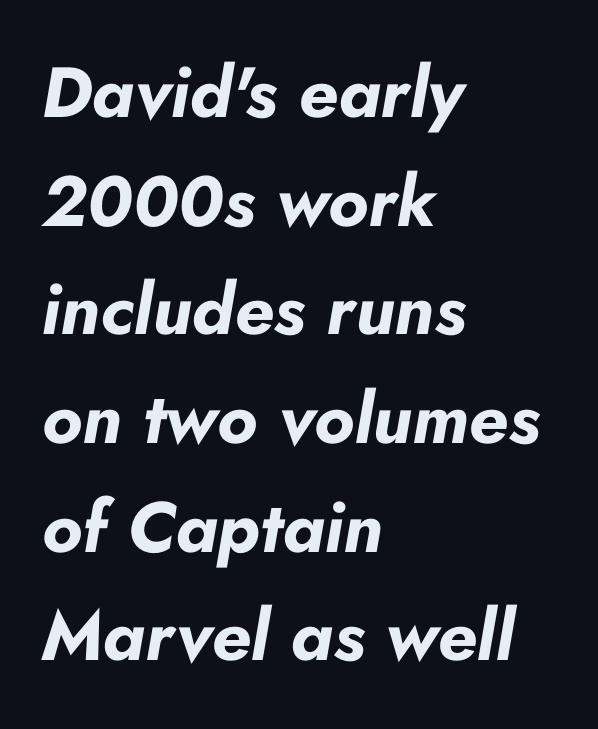
The image shows 71 px bold type, italic (leaning right); set left-aligned, normal line spacing (1.53x), normal letter spacing, not underlined; low stroke contrast and a small x-height.
